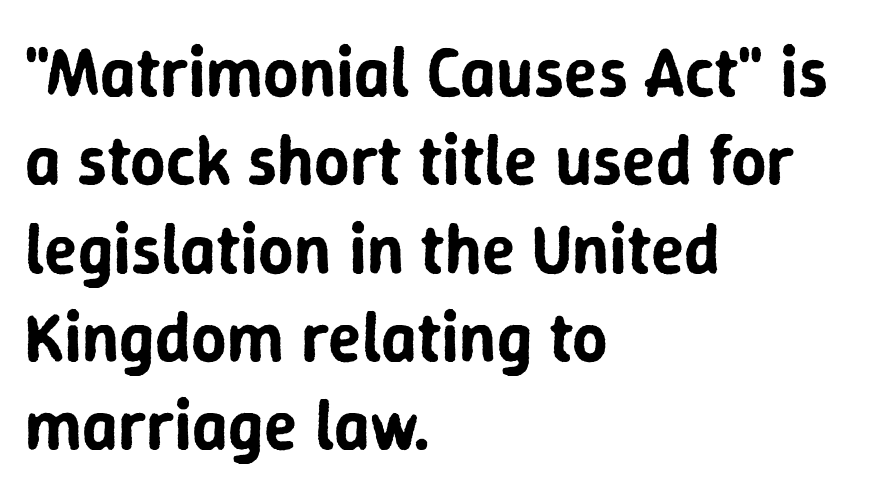
The image shows 69 px sans-serif type, upright; set left-aligned, normal line spacing (1.28x), normal letter spacing, not underlined; low stroke contrast and a medium x-height.
